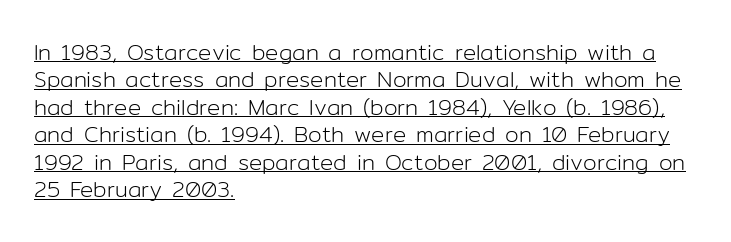
The compositor pushed each line to the left boundary. A light-to-regular cut is what we see here. Summary of vertical rhythm: regular, with standard interline spacing. Vertical strokes here are truly vertical. The gaps between neighbouring characters are ordinary and unremarkable.
